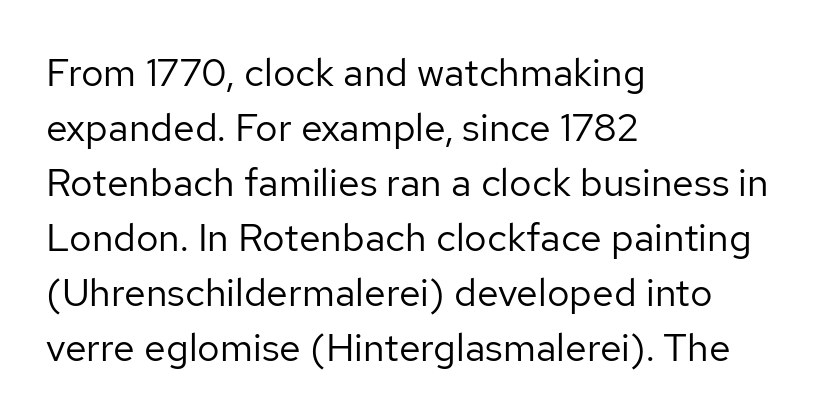
The image shows 39 px regular-weight sans-serif type, upright; set left-aligned, normal line spacing (1.41x), normal letter spacing, not underlined; low stroke contrast and a medium x-height.
